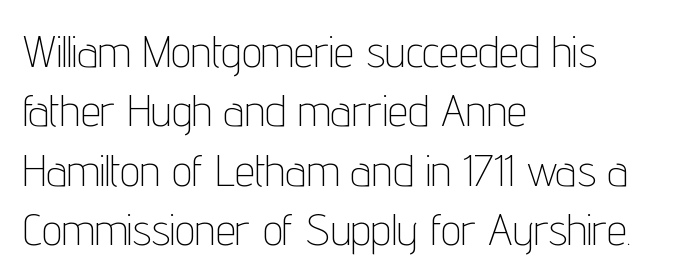
The image shows 45 px thin, condensed sans-serif type, upright; set left-aligned, normal line spacing (1.32x), normal letter spacing, not underlined; low stroke contrast and a medium x-height.
